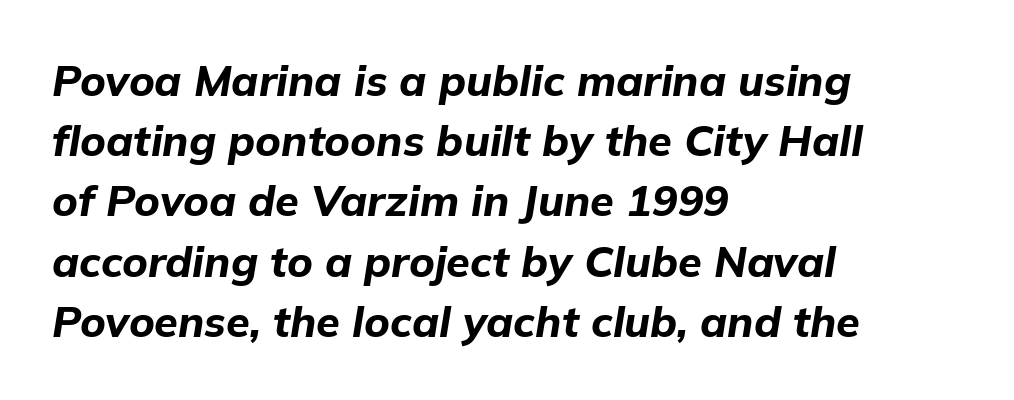
{"italic": "yes", "lean": "right", "slant_degrees": 9, "bold": "yes", "weight": "bold", "width": "normal", "stroke_contrast": "low", "x_height": "medium", "monospaced": "no", "underline": "no", "align": "left", "line_spacing": "normal", "line_spacing_ratio": 1.4, "letter_spacing": "normal", "letter_spacing_em": 0.0, "glyph_px": 43}
